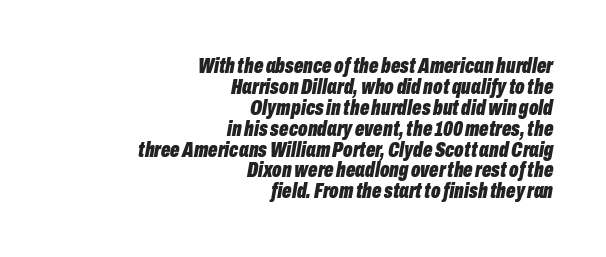
The lines in this sample share a right terminus and differ only in where they begin. Strokes here are thick enough to call this a true bold. Tracking value appears to be zero — textbook default spacing. Bare-footed words on every line. The text carries the slant typical of an italic or oblique font. Summary of vertical rhythm: compact, with narrow interline spacing.
